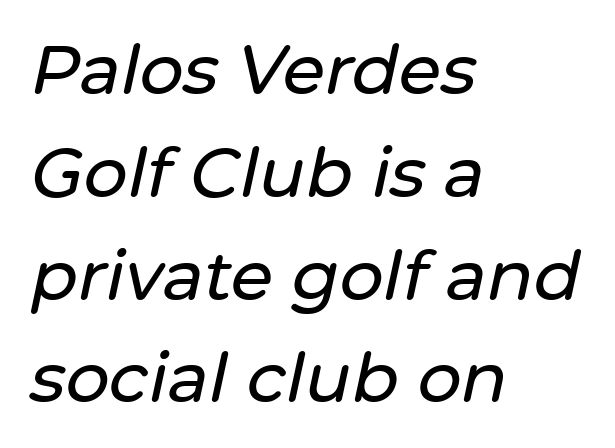
{"italic": "yes", "lean": "right", "slant_degrees": 12, "width": "normal", "stroke_contrast": "low", "x_height": "medium", "monospaced": "no", "underline": "no", "align": "left", "line_spacing": "normal", "line_spacing_ratio": 1.49, "letter_spacing": "normal", "letter_spacing_em": 0.0, "glyph_px": 69}
